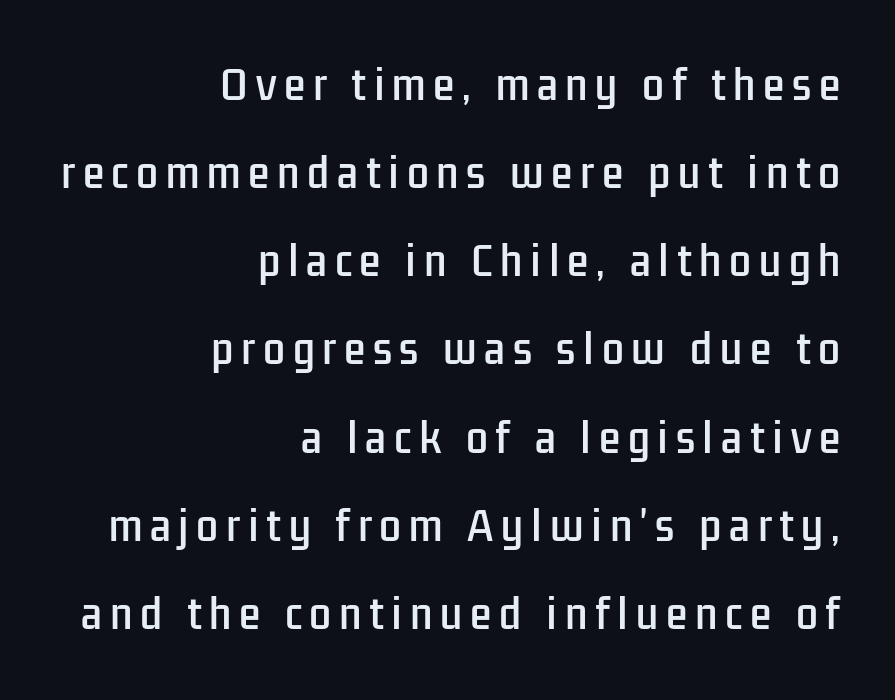
Q: Is the text italic (slanted)? A: No, it is upright.
Q: Is the typeface a serif or a sans-serif typeface? A: Sans-serif.
Q: Is the text underlined? A: No.
Q: How is the paragraph aligned? A: Right-aligned.
Q: Is the spacing between letters normal or unusually wide? A: Unusually wide.
Q: Is the spacing between lines tight, normal or loose? A: Loose.
Q: Width (condensed, normal, or wide)? A: Condensed.
Q: Stroke contrast? A: Low.
Q: x-height? A: Medium.
Q: Monospaced? A: No.
